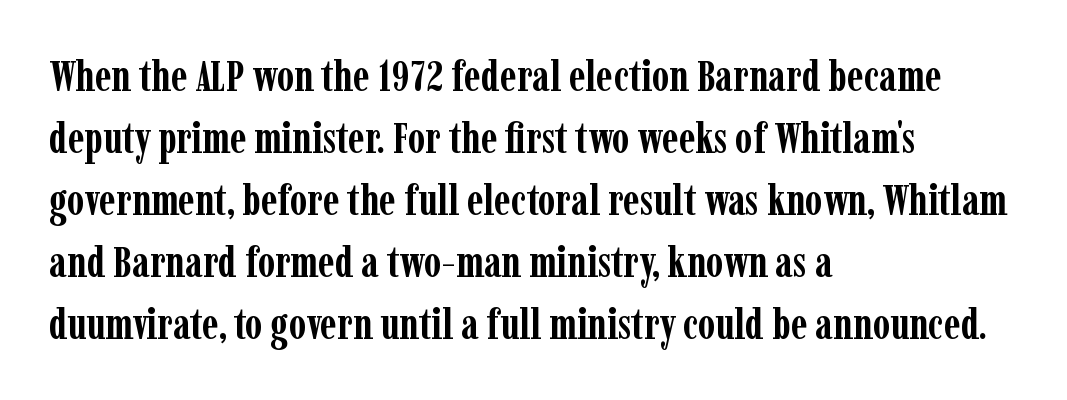
Notice how the stems are strictly vertical — no italics here. Check under the words: just untouched page. The lines sit at an ordinary, default distance from one another. The glyphs in this specimen are seriffed.
